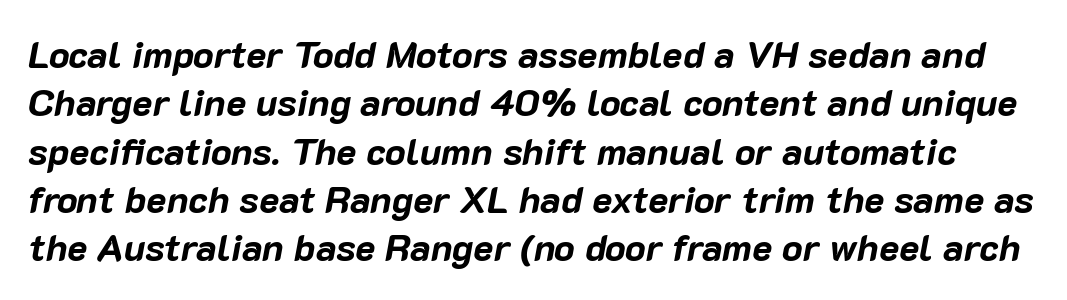
The passage shown has conventional tracking throughout. The designer left line spacing at the default. Every character sits at an angle, as italics do. The typesetting leans heavy: a genuine bold. Underlining? Definitely not there.
